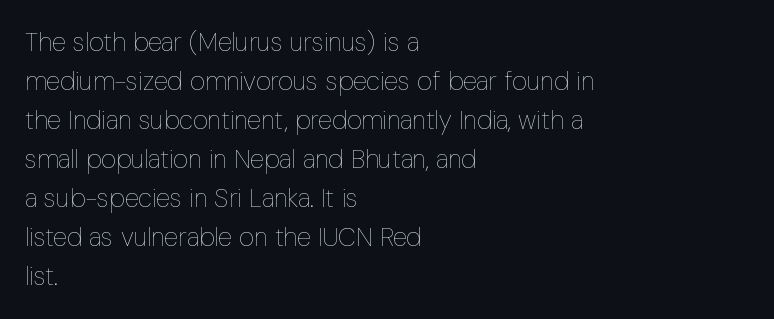
The image shows 26 px text type, upright; set left-aligned, normal line spacing (1.5x), normal letter spacing, not underlined.
